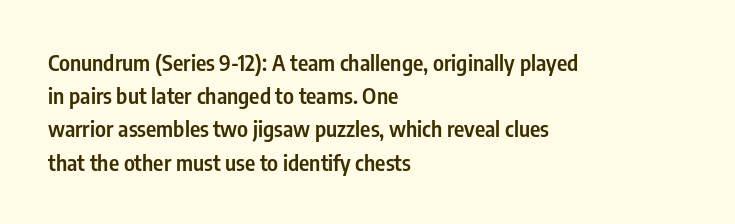
The image shows 22 px text type, upright; set left-aligned, normal line spacing (1.51x), normal letter spacing, not underlined.
